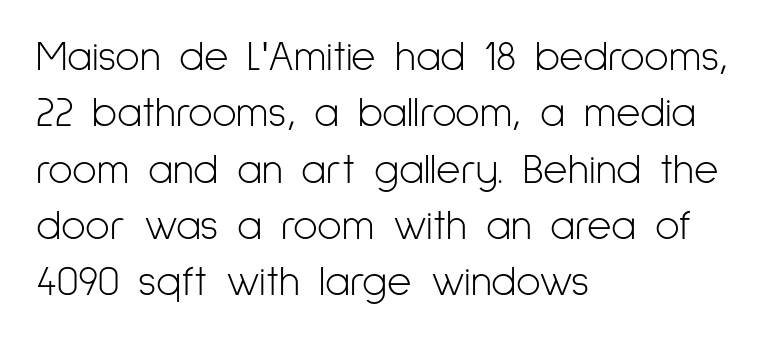
Note the varied advance widths — an 'i' is clearly narrower than an 'm'. Between one letter and the next there's only the usual sliver of space. Does the lettering tilt? It doesn't — this is upright. This rendering employs a face without finishing strokes, i.e., a sans-serif.
